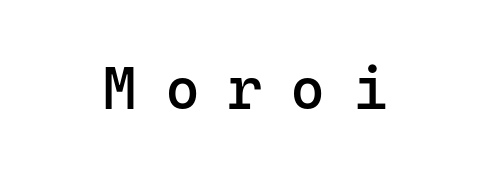
{"serif": "no", "italic": "no", "bold": "no", "weight": "regular", "width": "normal", "stroke_contrast": "low", "x_height": "medium", "underline": "no", "align": "center", "letter_spacing": "wide", "letter_spacing_em": 0.46, "glyph_px": 60}
